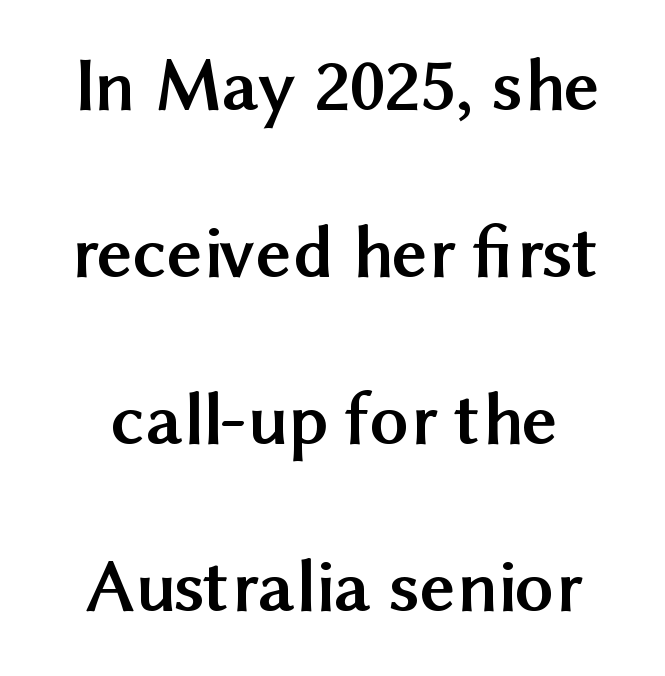
The image shows 77 px semibold sans-serif type, upright; set centered, loose line spacing (2.17x), normal letter spacing, not underlined; medium stroke contrast and a medium x-height.
